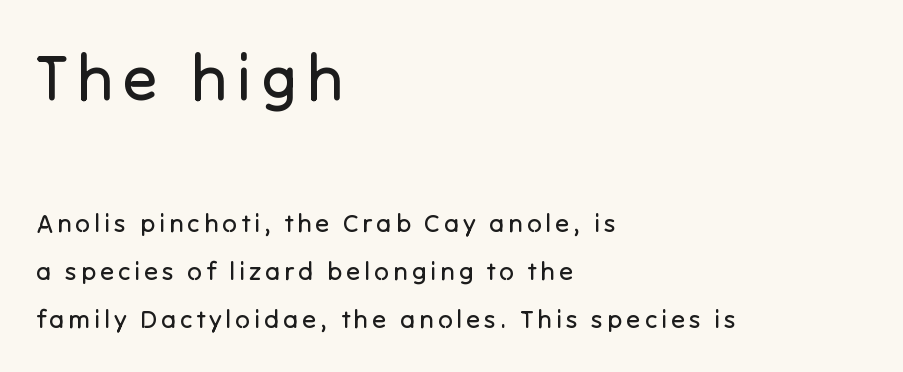
Q: Is the text bold? A: No.
Q: Is the text italic (slanted)? A: No, it is upright.
Q: Is the typeface a serif or a sans-serif typeface? A: Sans-serif.
Q: Is the text underlined? A: No.
Q: How is the paragraph aligned? A: Left-aligned.
Q: Which block of text is set in a larger size, the first (top) or the second (bottom)? A: The first (top) one.
Q: Width (condensed, normal, or wide)? A: Normal.
Q: Stroke contrast? A: Low.
Q: x-height? A: Medium.
Q: Monospaced? A: No.
